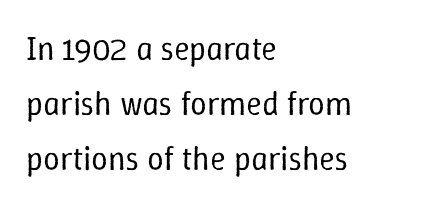
{"italic": "no", "bold": "no", "weight": "regular", "width": "normal", "stroke_contrast": "low", "x_height": "medium", "monospaced": "no", "underline": "no", "align": "left", "line_spacing": "normal", "line_spacing_ratio": 1.67, "letter_spacing": "normal", "letter_spacing_em": 0.0, "glyph_px": 33}
